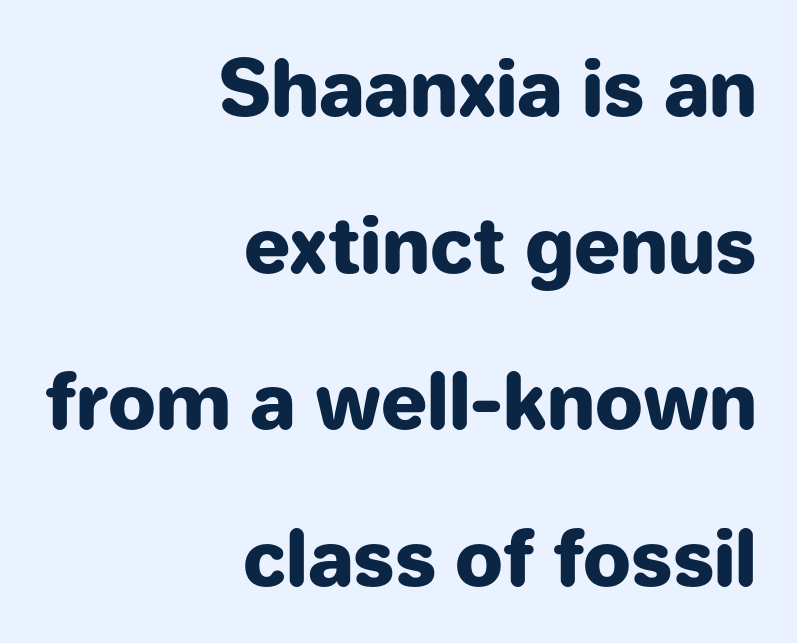
Q: Is the text bold? A: Yes.
Q: Is the text italic (slanted)? A: No, it is upright.
Q: Is the typeface a serif or a sans-serif typeface? A: Sans-serif.
Q: Is the text underlined? A: No.
Q: How is the paragraph aligned? A: Right-aligned.
Q: Is the spacing between letters normal or unusually wide? A: Normal.
Q: Is the spacing between lines tight, normal or loose? A: Loose.
Q: Width (condensed, normal, or wide)? A: Normal.
Q: Stroke contrast? A: Low.
Q: x-height? A: Medium.
Q: Monospaced? A: No.
